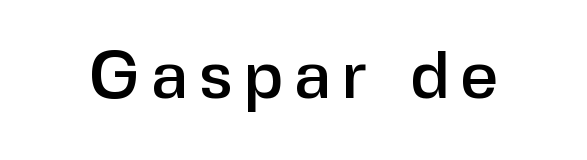
Q: Is the text italic (slanted)? A: No, it is upright.
Q: Is the typeface a serif or a sans-serif typeface? A: Sans-serif.
Q: Is the text underlined? A: No.
Q: Width (condensed, normal, or wide)? A: Normal.
Q: Stroke contrast? A: Low.
Q: x-height? A: Medium.
Q: Monospaced? A: No.
